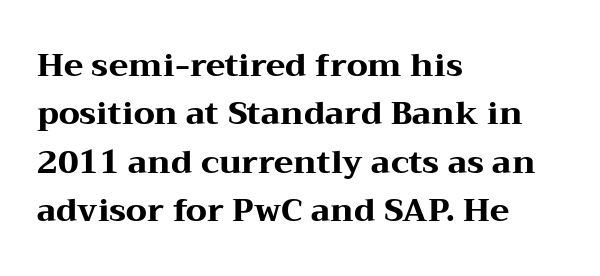
{"serif": "yes", "italic": "no", "bold": "yes", "weight": "heavy", "width": "wide", "stroke_contrast": "medium", "x_height": "medium", "monospaced": "no", "underline": "no", "align": "left", "line_spacing": "normal", "line_spacing_ratio": 1.51, "letter_spacing": "normal", "letter_spacing_em": 0.0, "glyph_px": 32}
